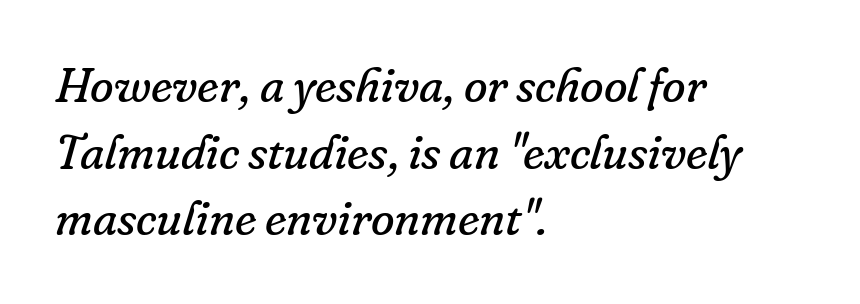
The image shows 48 px regular-weight serif type, italic (leaning right); set left-aligned, normal line spacing (1.39x), normal letter spacing, not underlined; low stroke contrast and a small x-height.
